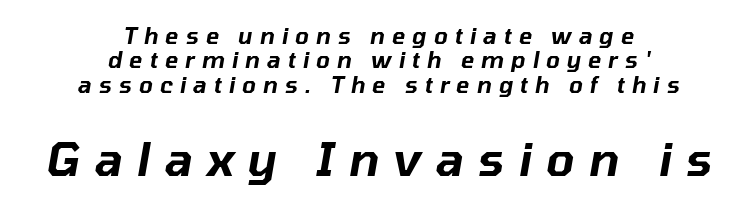
Looking at the ascenders, they clearly lean. The face used here is proportionally spaced, like ordinary book or web type. Plain, unruled lines of type. The text block is weighted toward neither margin, spreading evenly from the middle.
